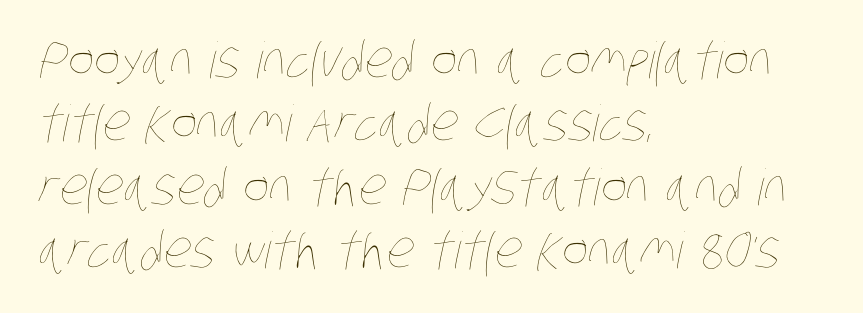
{"bold": "no", "weight": "thin", "width": "condensed", "stroke_contrast": "low", "x_height": "large", "monospaced": "no", "underline": "no", "align": "left", "line_spacing": "normal", "line_spacing_ratio": 1.27, "letter_spacing": "normal", "letter_spacing_em": 0.0, "glyph_px": 50}
